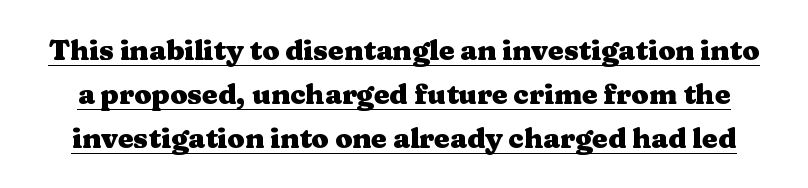
{"serif": "yes", "italic": "no", "bold": "yes", "weight": "heavy", "width": "wide", "stroke_contrast": "medium", "x_height": "medium", "monospaced": "no", "underline": "yes", "line_spacing": "normal", "line_spacing_ratio": 1.57, "letter_spacing": "normal", "letter_spacing_em": 0.0, "glyph_px": 28}
